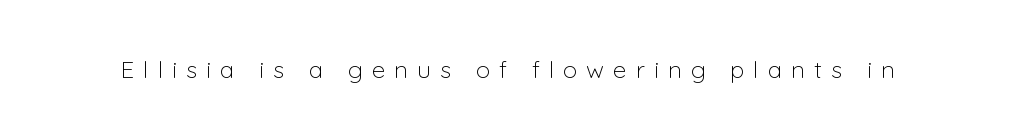
Posture: straight, roman, zero tilt. Quick note: underline off. Tracking value appears strongly positive — letters spread wide. Stems here are at most as thick as an everyday book face.
